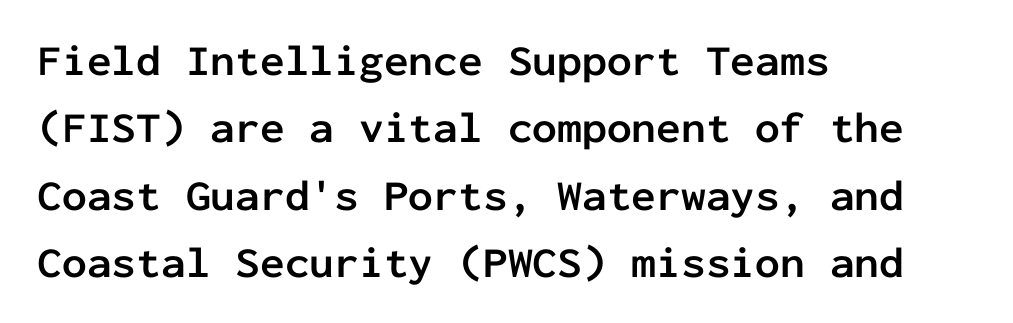
The image shows 44 px semibold sans-serif type, upright, monospaced; set left-aligned, normal line spacing (1.53x), normal letter spacing, not underlined; low stroke contrast and a medium x-height.
